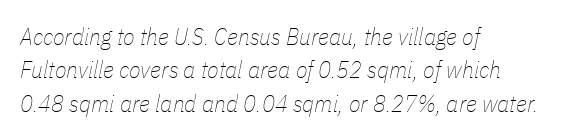
Q: Is the text bold? A: No.
Q: Is the text italic (slanted)? A: Yes, it leans right by about 11 degrees.
Q: Is the text underlined? A: No.
Q: How is the paragraph aligned? A: Left-aligned.
Q: Is the spacing between letters normal or unusually wide? A: Normal.
Q: Is the spacing between lines tight, normal or loose? A: Normal.
